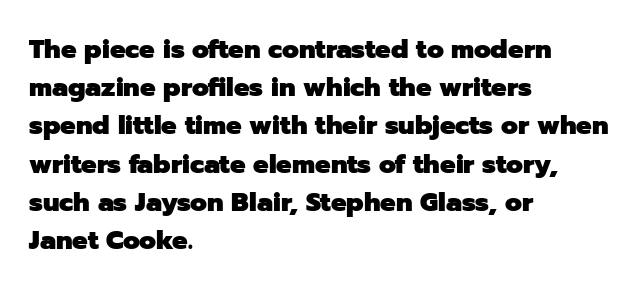
{"italic": "no", "bold": "yes", "underline": "no", "align": "left", "line_spacing": "normal", "line_spacing_ratio": 1.47, "letter_spacing": "normal", "letter_spacing_em": 0.0, "glyph_px": 26}
